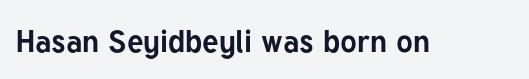
Q: Is the text bold? A: Yes.
Q: Is the text italic (slanted)? A: No, it is upright.
Q: Is the typeface a serif or a sans-serif typeface? A: Sans-serif.
Q: Is the text underlined? A: No.
Q: Is the spacing between letters normal or unusually wide? A: Normal.
Q: Width (condensed, normal, or wide)? A: Normal.
Q: Stroke contrast? A: Low.
Q: x-height? A: Medium.
Q: Monospaced? A: No.
